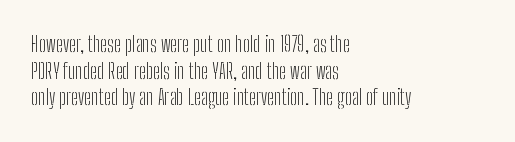
The image shows 21 px text type, upright; set left-aligned, normal line spacing (1.27x), normal letter spacing, not underlined.
